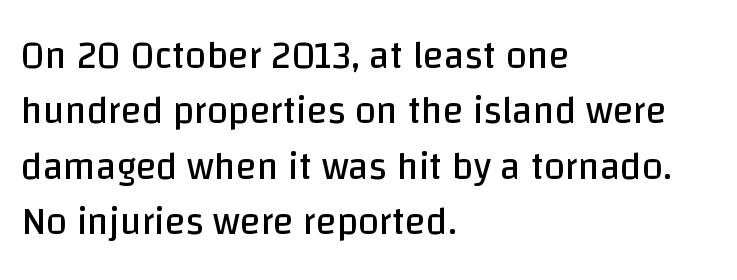
{"serif": "no", "italic": "no", "bold": "no", "weight": "regular", "width": "normal", "stroke_contrast": "low", "x_height": "large", "monospaced": "no", "underline": "no", "align": "left", "line_spacing": "normal", "line_spacing_ratio": 1.46, "letter_spacing": "normal", "letter_spacing_em": 0.0, "glyph_px": 38}
